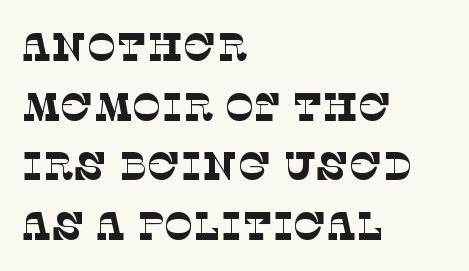
I'd call this a serif setting — the letters wear small feet. Words appear dense and cohesive because spacing is normal. Weight: regular or lighter. Words float on clear page, feet unadorned. The lines are quadded left.
